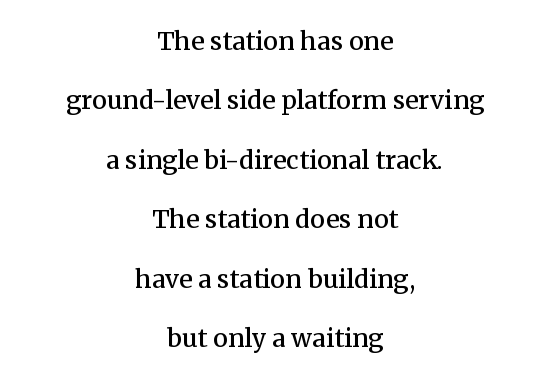
The image shows 25 px text type, upright; set centered, loose line spacing (2.38x), normal letter spacing, not underlined.
